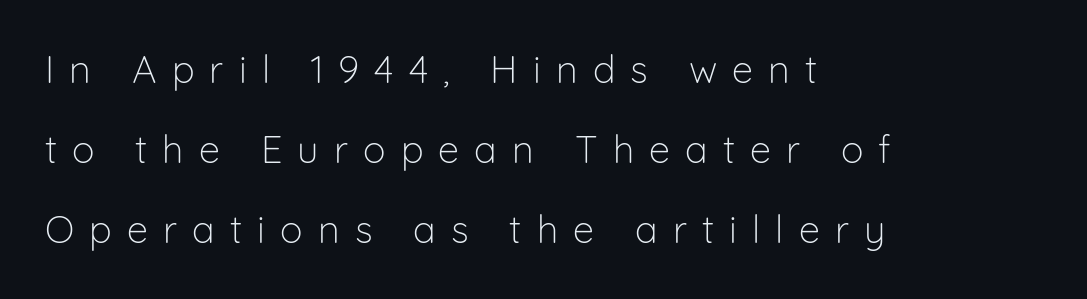
The image shows 38 px light sans-serif type, upright; set left-aligned, loose line spacing (2.11x), unusually wide letter spacing (+0.4 em), not underlined; low stroke contrast and a medium x-height.
